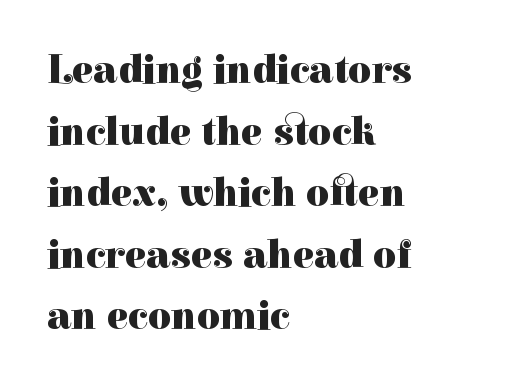
Q: Is the text bold? A: Yes.
Q: Is the text italic (slanted)? A: No, it is upright.
Q: Is the typeface a serif or a sans-serif typeface? A: Serif.
Q: Is the text underlined? A: No.
Q: How is the paragraph aligned? A: Left-aligned.
Q: Is the spacing between letters normal or unusually wide? A: Normal.
Q: Is the spacing between lines tight, normal or loose? A: Normal.
Q: Width (condensed, normal, or wide)? A: Normal.
Q: Stroke contrast? A: High.
Q: x-height? A: Medium.
Q: Monospaced? A: No.
